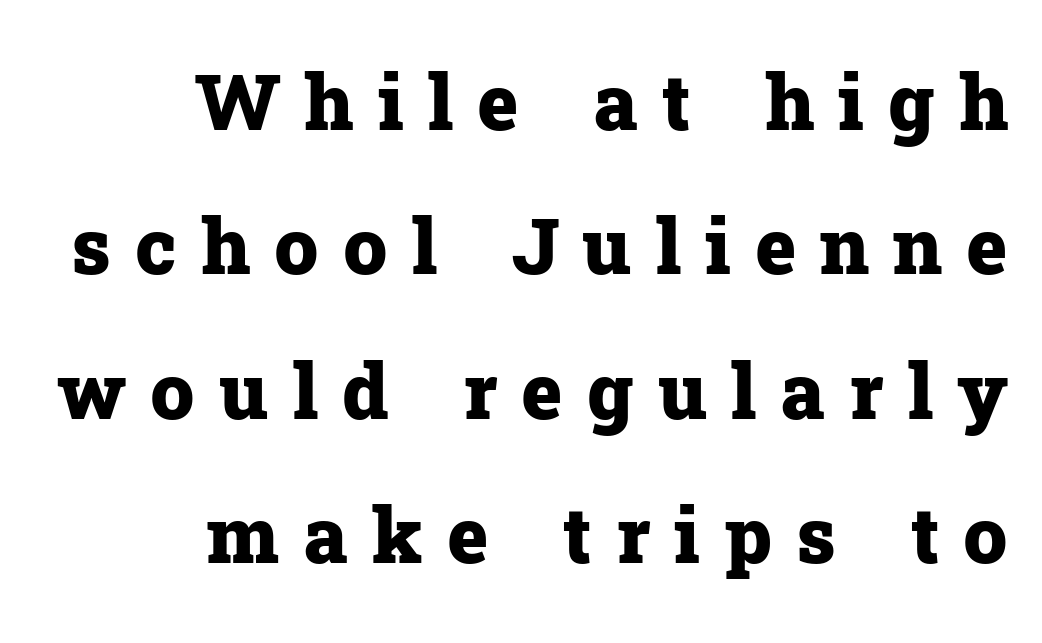
The image shows 78 px heavy serif type, upright; set right-aligned, line spacing 1.85x, unusually wide letter spacing (+0.31 em), not underlined; low stroke contrast and a medium x-height.
